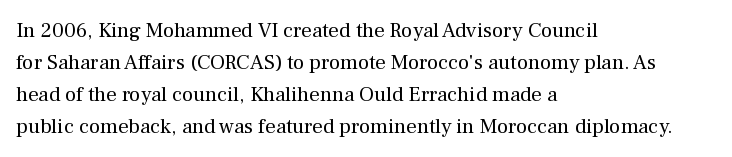
Q: Is the text bold? A: No.
Q: Is the text italic (slanted)? A: No, it is upright.
Q: Is the text underlined? A: No.
Q: How is the paragraph aligned? A: Left-aligned.
Q: Is the spacing between letters normal or unusually wide? A: Normal.
Q: Is the spacing between lines tight, normal or loose? A: Normal.
